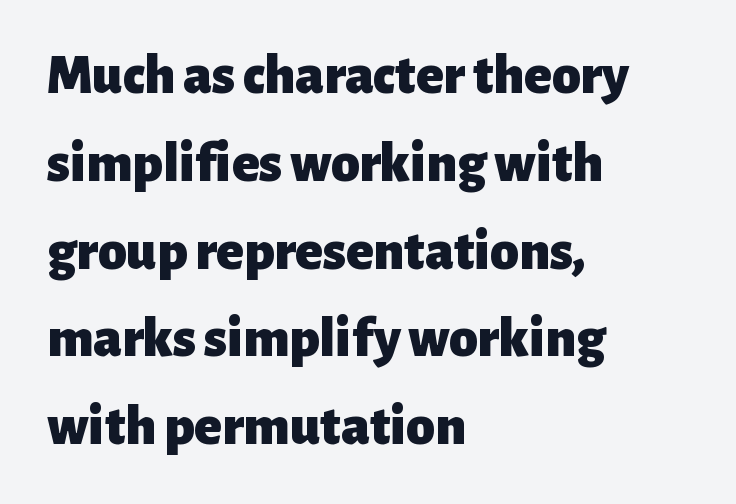
The image shows 57 px heavy sans-serif type, upright; set left-aligned, normal line spacing (1.54x), normal letter spacing, not underlined; low stroke contrast and a medium x-height.
